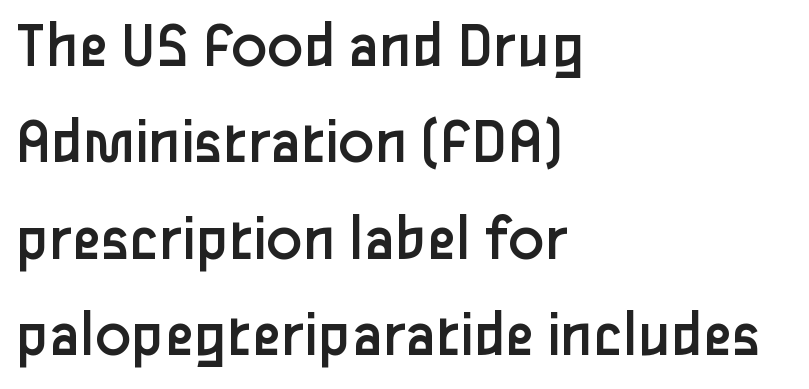
The image shows 66 px regular-weight sans-serif type, upright; set left-aligned, normal line spacing (1.46x), normal letter spacing, not underlined; low stroke contrast and a medium x-height.
